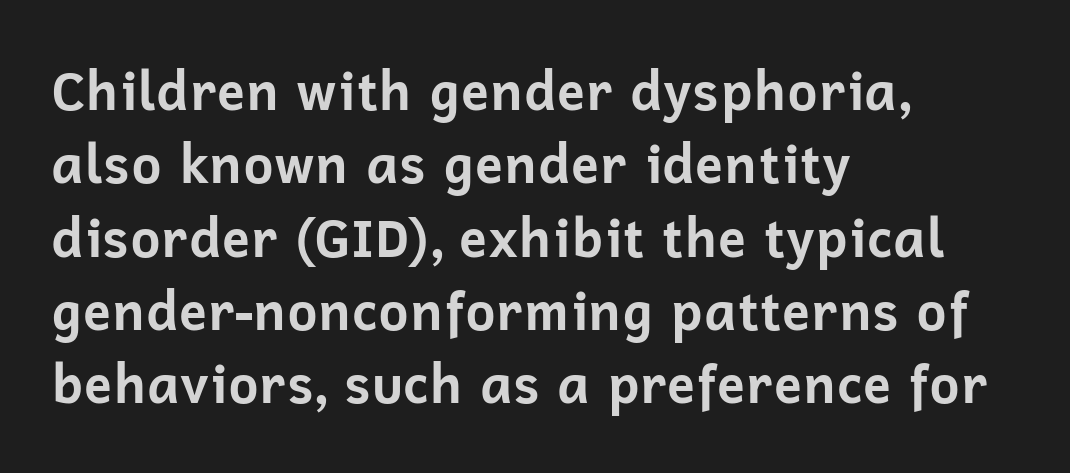
The image shows 52 px bold sans-serif type, upright; set left-aligned, normal line spacing (1.41x), normal letter spacing, not underlined; low stroke contrast and a medium x-height.
